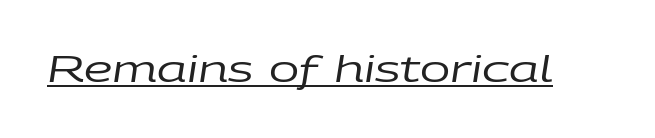
{"italic": "yes", "lean": "right", "slant_degrees": 9, "bold": "no", "weight": "regular", "width": "wide", "stroke_contrast": "low", "x_height": "large", "monospaced": "no", "underline": "yes", "letter_spacing": "normal", "letter_spacing_em": 0.0, "glyph_px": 36}
